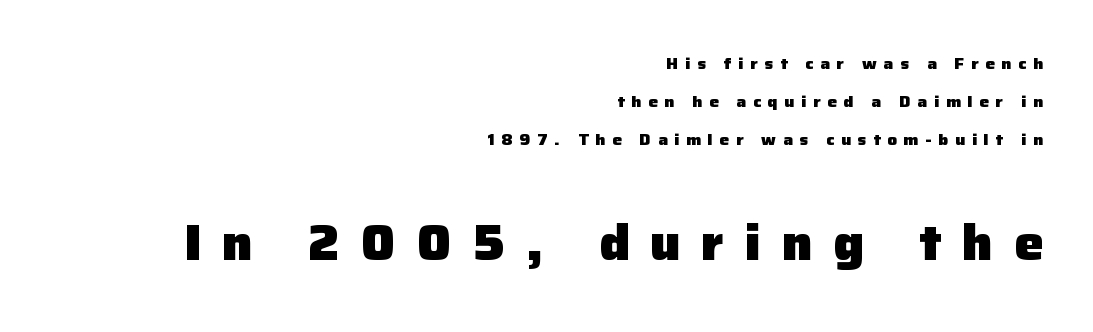
{"serif": "no", "italic": "no", "bold": "yes", "weight": "heavy", "width": "normal", "stroke_contrast": "low", "x_height": "medium", "monospaced": "no", "underline": "no", "align": "right", "line_spacing": "loose", "line_spacing_ratio": 2.39, "letter_spacing": "wide", "letter_spacing_em": 0.42, "larger_block": "second", "size_ratio": 3.06, "glyph_px": 49}
